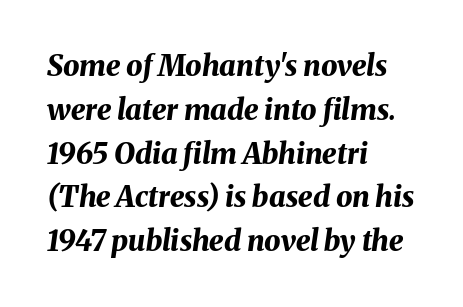
{"italic": "yes", "lean": "right", "slant_degrees": 8, "bold": "yes", "weight": "bold", "width": "normal", "stroke_contrast": "medium", "x_height": "medium", "monospaced": "no", "underline": "no", "align": "left", "line_spacing": "normal", "line_spacing_ratio": 1.51, "letter_spacing": "normal", "letter_spacing_em": 0.0, "glyph_px": 29}
